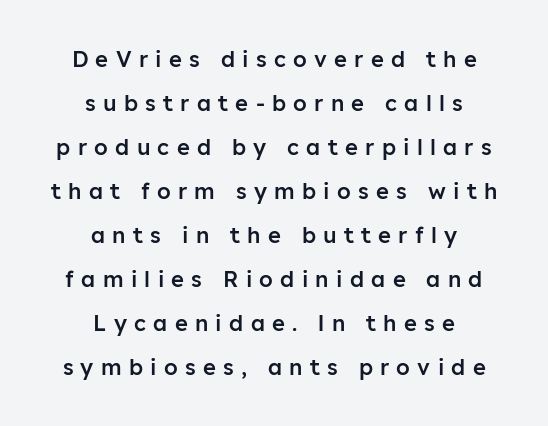
{"italic": "no", "bold": "semi", "underline": "no", "align": "center", "line_spacing": "loose", "line_spacing_ratio": 2.0, "letter_spacing": "wide", "letter_spacing_em": 0.33, "glyph_px": 22}
